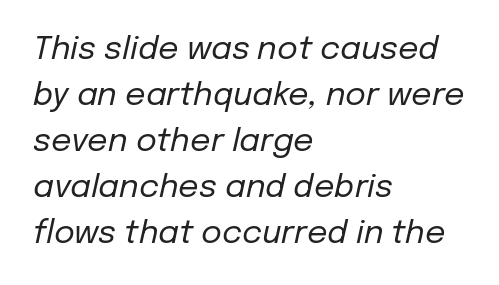
The image shows 32 px regular-weight type, italic (leaning right); set left-aligned, normal line spacing (1.44x), normal letter spacing, not underlined; low stroke contrast and a medium x-height.
